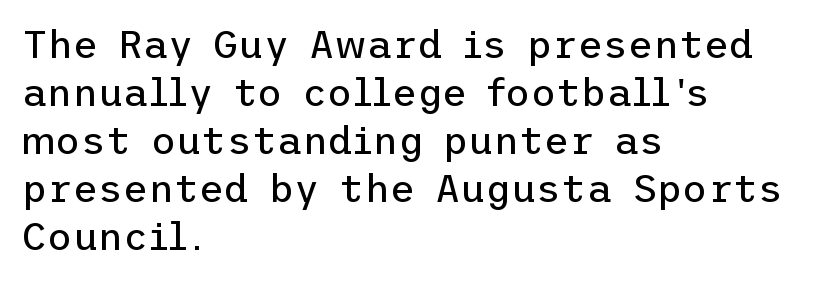
The baseline area is clear. The axis of the letterforms is exactly vertical. The weight tops out at a normal text grade. The compositor pushed each line to the left boundary. Nothing sits at the stroke ends, so this counts as sans-serif. The horizontal fit of the characters is conventional and even.
